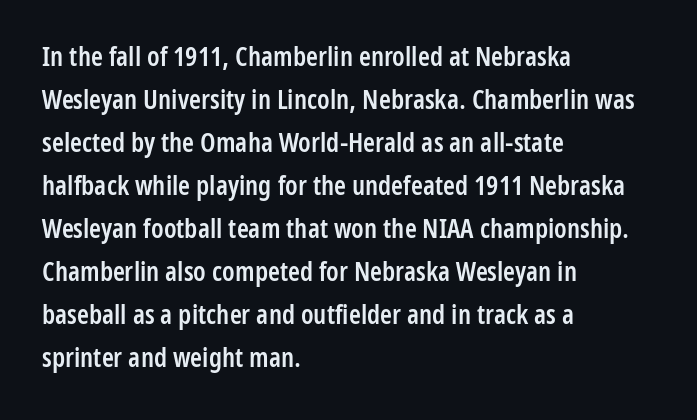
Decoration check: the copy has no underline. A classic flush-left, rag-right setting is used for this passage. Notice how descenders clear the ascenders below comfortably — that's standard leading. Tracking value appears to be zero — textbook default spacing.
